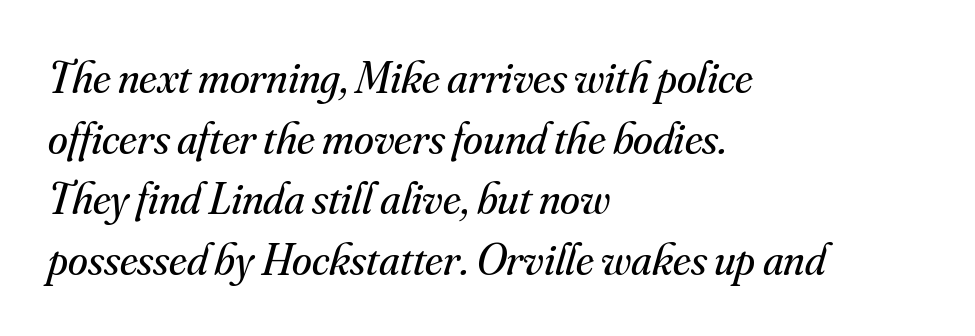
The face used here has a pronounced slope to its letters. Is this a sans? No — the strokes have serifs. No chunkiness to these letters — they're not bold. Normally led — the rows are evenly, conventionally spaced. Leftover space on each line is placed entirely after the last word. In terms of letterspacing, this is plain default setting.
